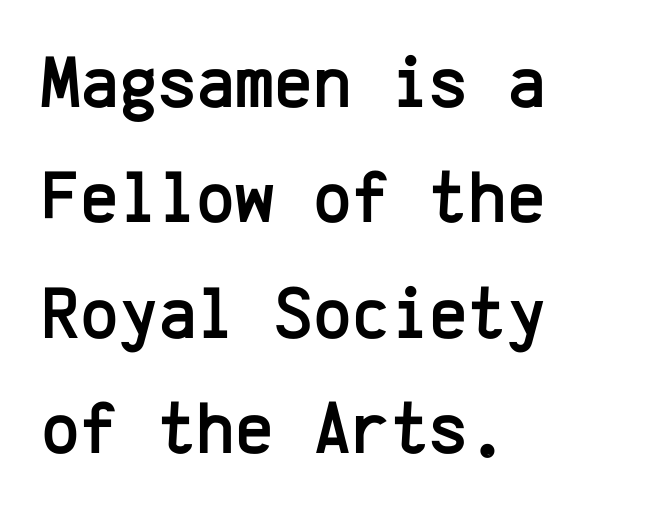
Q: Is the text italic (slanted)? A: No, it is upright.
Q: Is the typeface a serif or a sans-serif typeface? A: Sans-serif.
Q: Is the text underlined? A: No.
Q: How is the paragraph aligned? A: Left-aligned.
Q: Is the spacing between letters normal or unusually wide? A: Normal.
Q: Is the spacing between lines tight, normal or loose? A: Normal.
Q: Width (condensed, normal, or wide)? A: Normal.
Q: Stroke contrast? A: Low.
Q: x-height? A: Medium.
Q: Monospaced? A: Yes.
